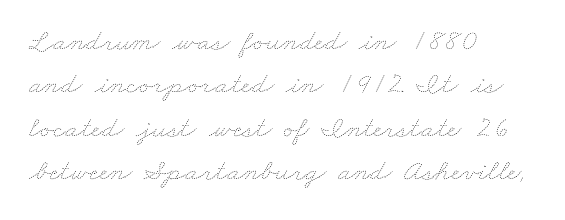
Q: Is the text bold? A: No.
Q: Is the text underlined? A: No.
Q: How is the paragraph aligned? A: Left-aligned.
Q: Is the spacing between letters normal or unusually wide? A: Normal.
Q: Is the spacing between lines tight, normal or loose? A: Normal.
Q: Width (condensed, normal, or wide)? A: Wide.
Q: Stroke contrast? A: Low.
Q: x-height? A: Small.
Q: Monospaced? A: No.
